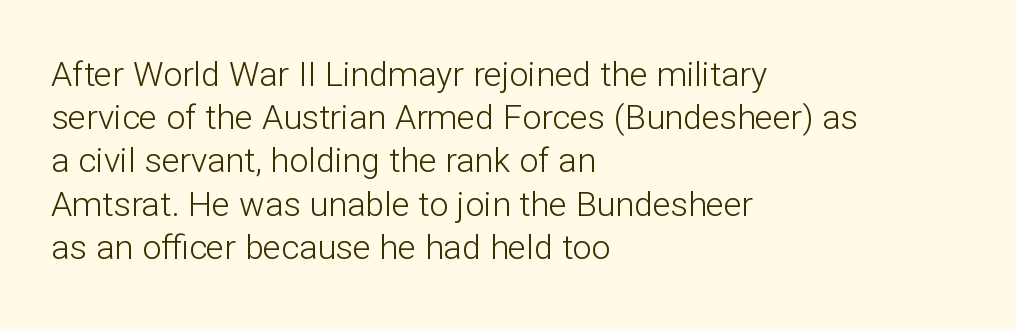
{"serif": "no", "italic": "no", "bold": "no", "weight": "light", "width": "normal", "stroke_contrast": "low", "x_height": "medium", "monospaced": "no", "underline": "no", "align": "left", "line_spacing": "normal", "line_spacing_ratio": 1.27, "letter_spacing": "normal", "letter_spacing_em": 0.0, "glyph_px": 34}
